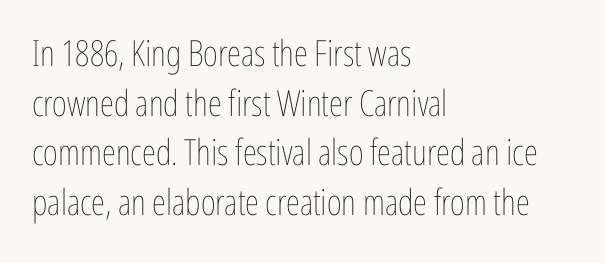
Weight: regular or lighter. The rendering uses natural spacing where letterforms have individual widths. Check the space under the baseline: it is left empty. These lines sit exactly where default settings would place them. There is no visible air inserted between adjacent glyphs.
